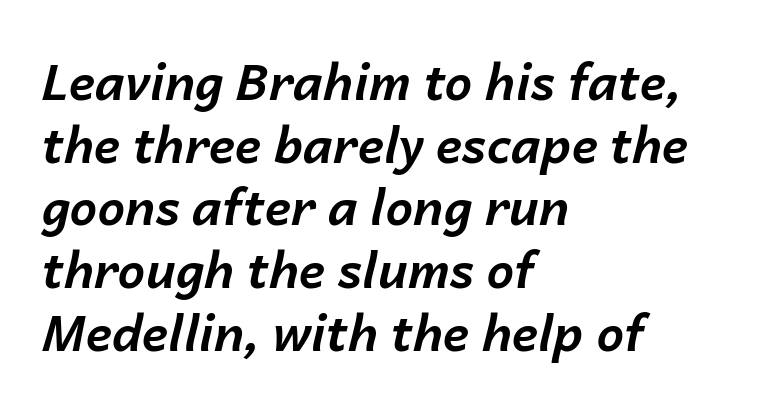
The image shows 49 px bold type, italic (leaning right); set left-aligned, normal line spacing (1.28x), normal letter spacing, not underlined; low stroke contrast and a medium x-height.
